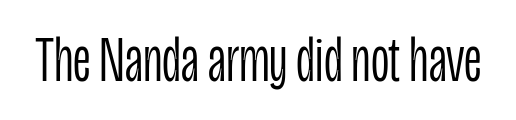
The zone under the glyphs is completely vacant. Every stem runs plumb, perpendicular to the baseline. Weight: not bold — regular or lighter. The face used here is proportionally spaced, like ordinary book or web type. Is this a sans? Yes — the strokes have no serifs. How are the letters spaced? Ordinarily, with no added tracking.
